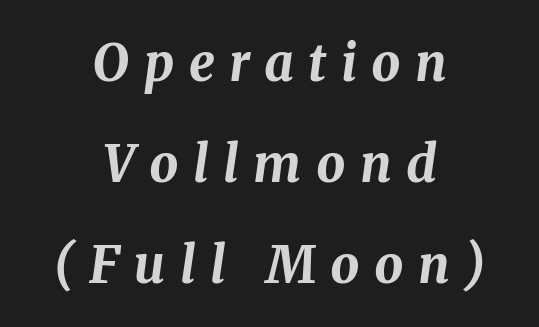
Quick note: interline space is abundant. Beneath every word, the page is bare. Compared with typical body copy, the letter spacing here is much looser. The letters advance in unequal steps, a hallmark of proportional type. Its strokes are broad and dark, the hallmark of bold type.
